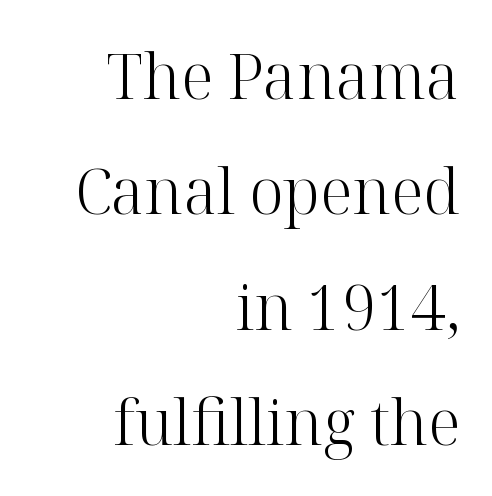
Words appear dense and cohesive because spacing is normal. Designer's note — italics off, roman on. Layout note: lines flush right. These lines are composed in type with serifs. Think standard paragraph weight, or any step lighter than that. Rule under the text: the space is simply empty.
